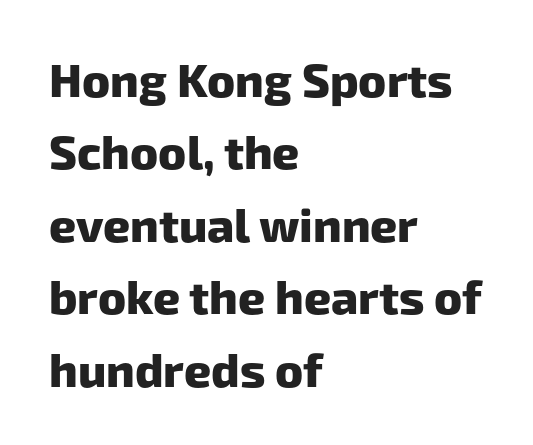
{"serif": "no", "bold": "yes", "weight": "heavy", "width": "normal", "stroke_contrast": "low", "x_height": "medium", "monospaced": "no", "underline": "no", "align": "left", "line_spacing": "normal", "line_spacing_ratio": 1.54, "letter_spacing": "normal", "letter_spacing_em": 0.0, "glyph_px": 47}
